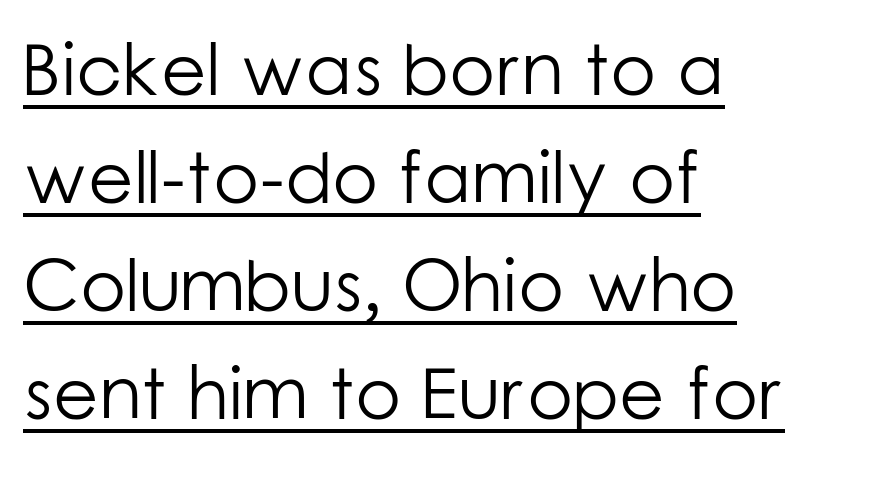
The image shows 74 px light sans-serif type, upright; set left-aligned, normal line spacing (1.46x), normal letter spacing, underlined; low stroke contrast and a medium x-height.
